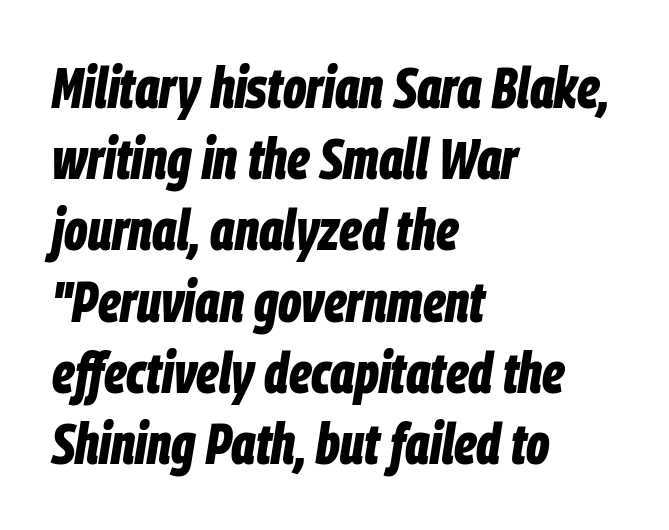
Tall strokes in this sample are angled rather than plumb. Strokes here are thick enough to call this a true bold. The rendering keeps characters at their native spacing. The paragraph shown leans on its left margin. The words here are not underlined.
